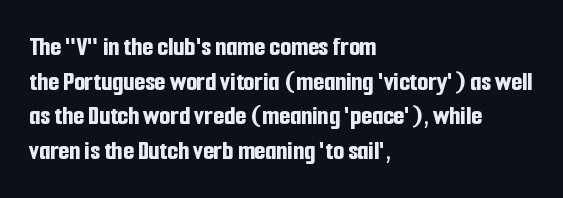
Q: Is the text bold? A: Yes.
Q: Is the text italic (slanted)? A: No, it is upright.
Q: Is the typeface a serif or a sans-serif typeface? A: Sans-serif.
Q: Is the text underlined? A: No.
Q: How is the paragraph aligned? A: Left-aligned.
Q: Is the spacing between letters normal or unusually wide? A: Normal.
Q: Width (condensed, normal, or wide)? A: Condensed.
Q: Stroke contrast? A: Low.
Q: x-height? A: Medium.
Q: Monospaced? A: No.
